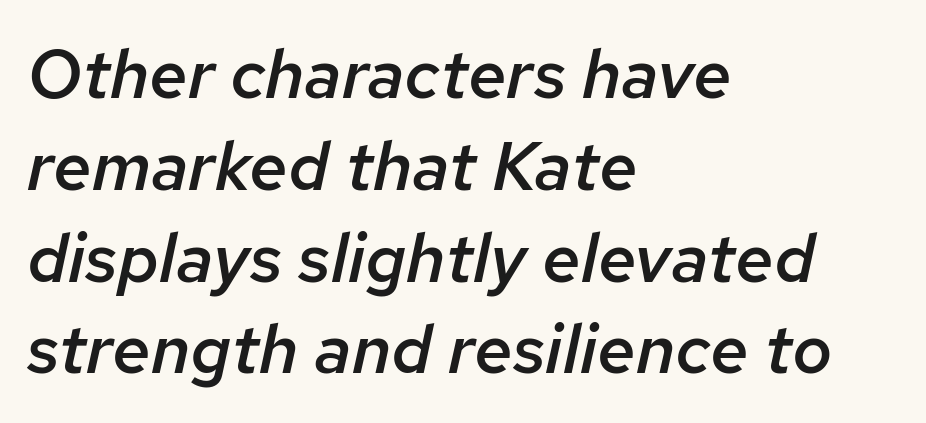
{"italic": "yes", "lean": "right", "slant_degrees": 12, "bold": "semi", "weight": "semibold", "width": "normal", "stroke_contrast": "low", "x_height": "medium", "monospaced": "no", "underline": "no", "align": "left", "line_spacing": "normal", "line_spacing_ratio": 1.33, "letter_spacing": "normal", "letter_spacing_em": 0.0, "glyph_px": 69}
